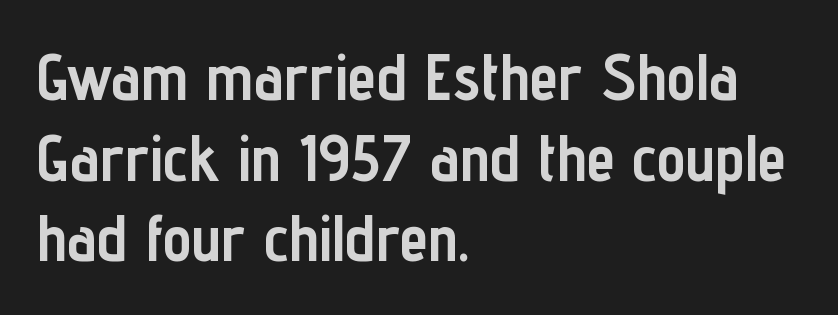
Q: Is the text bold? A: Yes.
Q: Is the text italic (slanted)? A: No, it is upright.
Q: Is the typeface a serif or a sans-serif typeface? A: Sans-serif.
Q: Is the text underlined? A: No.
Q: How is the paragraph aligned? A: Left-aligned.
Q: Is the spacing between letters normal or unusually wide? A: Normal.
Q: Width (condensed, normal, or wide)? A: Condensed.
Q: Stroke contrast? A: Low.
Q: x-height? A: Medium.
Q: Monospaced? A: No.
